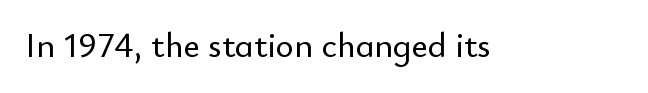
The image shows 35 px sans-serif type, upright; set normal letter spacing, not underlined; low stroke contrast and a small x-height.
